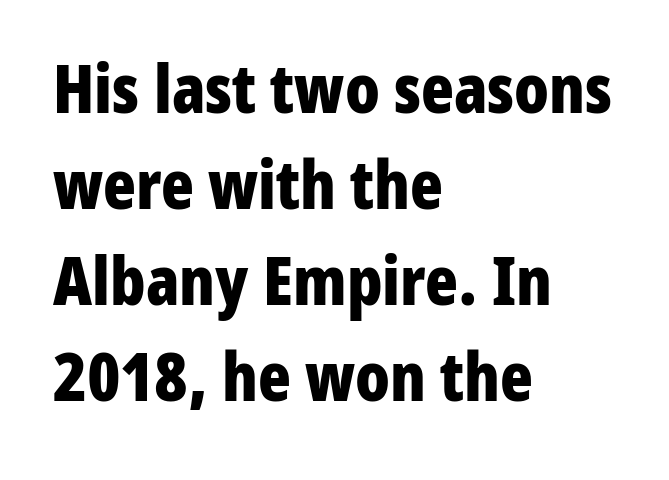
Q: Is the text bold? A: Yes.
Q: Is the text italic (slanted)? A: No, it is upright.
Q: Is the typeface a serif or a sans-serif typeface? A: Sans-serif.
Q: Is the text underlined? A: No.
Q: How is the paragraph aligned? A: Left-aligned.
Q: Is the spacing between letters normal or unusually wide? A: Normal.
Q: Is the spacing between lines tight, normal or loose? A: Normal.
Q: Width (condensed, normal, or wide)? A: Condensed.
Q: Stroke contrast? A: Low.
Q: x-height? A: Medium.
Q: Monospaced? A: No.
